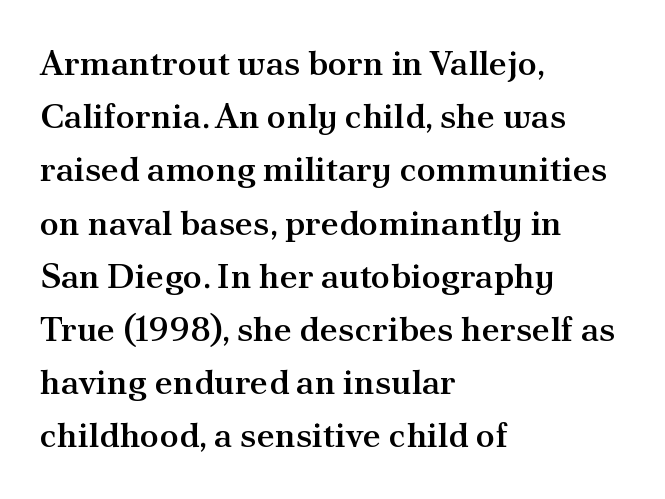
{"serif": "yes", "italic": "no", "bold": "semi", "weight": "semibold", "width": "normal", "stroke_contrast": "medium", "x_height": "small", "monospaced": "no", "underline": "no", "align": "left", "line_spacing": "normal", "line_spacing_ratio": 1.52, "letter_spacing": "normal", "letter_spacing_em": 0.0, "glyph_px": 35}
